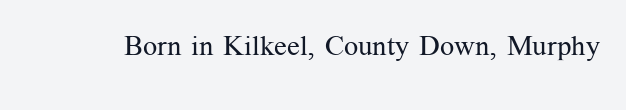
Q: Is the text bold? A: No.
Q: Is the text italic (slanted)? A: No, it is upright.
Q: Is the typeface a serif or a sans-serif typeface? A: Serif.
Q: Is the text underlined? A: No.
Q: Is the spacing between letters normal or unusually wide? A: Normal.
Q: Width (condensed, normal, or wide)? A: Normal.
Q: Stroke contrast? A: Medium.
Q: x-height? A: Medium.
Q: Monospaced? A: No.
